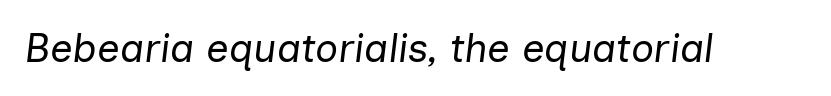
Q: Is the text bold? A: No.
Q: Is the text italic (slanted)? A: Yes, it leans right by about 7 degrees.
Q: Is the text underlined? A: No.
Q: Is the spacing between letters normal or unusually wide? A: Normal.
Q: Width (condensed, normal, or wide)? A: Normal.
Q: Stroke contrast? A: Low.
Q: x-height? A: Medium.
Q: Monospaced? A: No.
